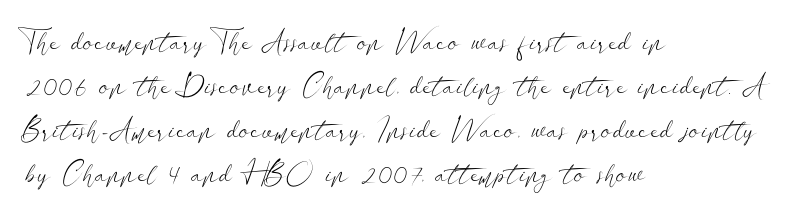
The image shows 29 px light, wide sans-serif type; set left-aligned, normal line spacing (1.52x), normal letter spacing, not underlined; low stroke contrast and a small x-height.
